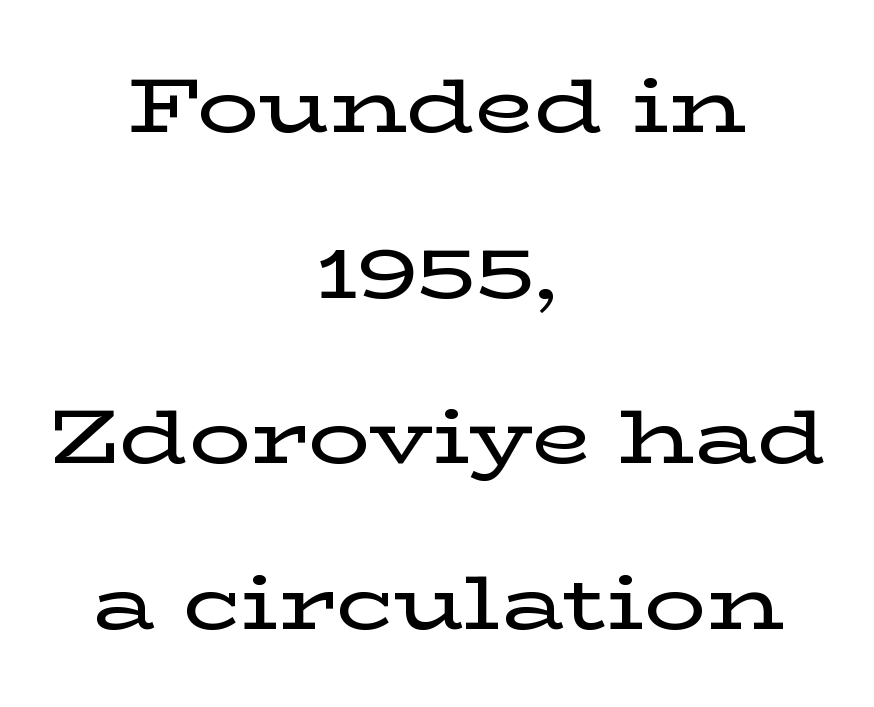
The image shows 77 px wide serif type, upright; set centered, loose line spacing (2.15x), normal letter spacing, not underlined; low stroke contrast and a medium x-height.
